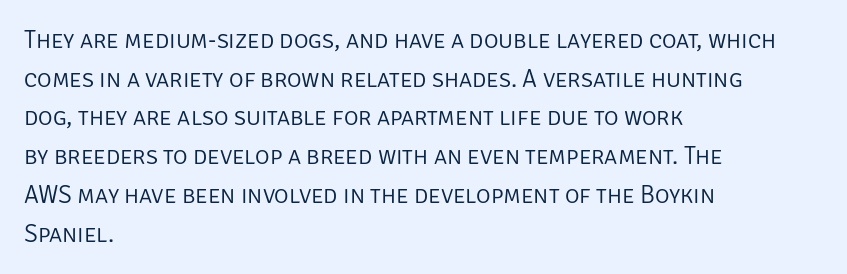
{"italic": "no", "bold": "no", "underline": "no", "align": "left", "line_spacing": "normal", "line_spacing_ratio": 1.55, "letter_spacing": "normal", "letter_spacing_em": 0.0, "glyph_px": 25}
